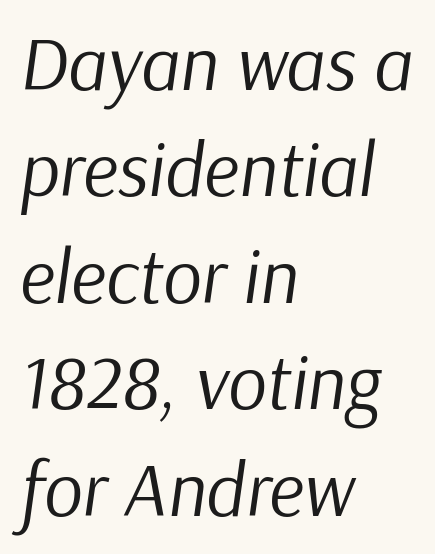
No word sits above an underline. Successive baselines arrive at the customary interval. The passage shown leans; its letterforms are oblique. Layout note: lines flush left. Standard letterfit; no display-style spreading of the glyphs.
